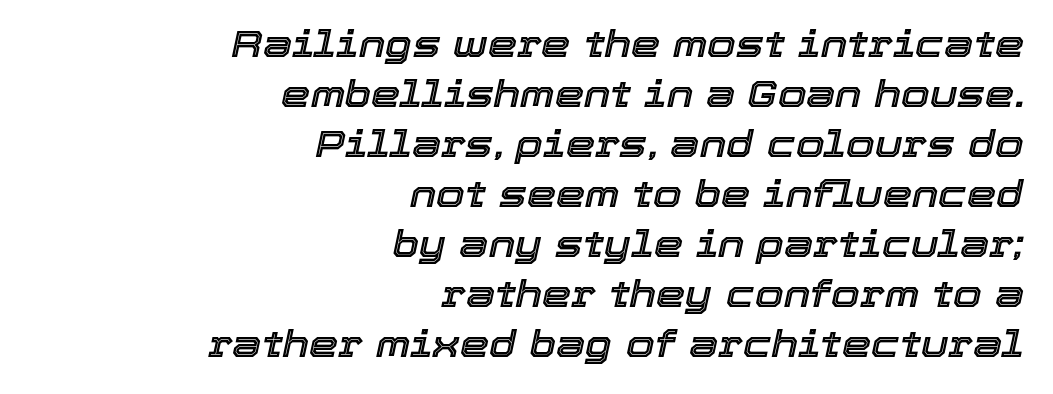
The strip under each line holds only bare page. This sample has the flowing, uneven cadence of proportional lettering. Students, observe: this is what conventionally led text looks like. Characters are canted at an angle relative to the baseline's perpendicular.
